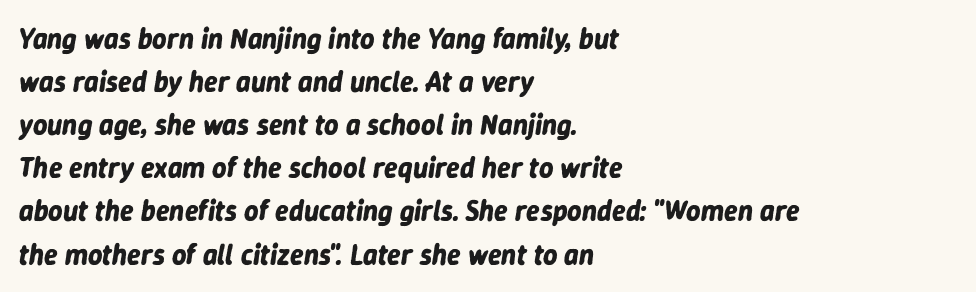
Q: Is the text bold? A: Yes.
Q: Is the text italic (slanted)? A: Yes, it leans right by about 9 degrees.
Q: Is the text underlined? A: No.
Q: How is the paragraph aligned? A: Left-aligned.
Q: Is the spacing between letters normal or unusually wide? A: Normal.
Q: Is the spacing between lines tight, normal or loose? A: Normal.
Q: Width (condensed, normal, or wide)? A: Normal.
Q: Stroke contrast? A: Low.
Q: x-height? A: Medium.
Q: Monospaced? A: No.
